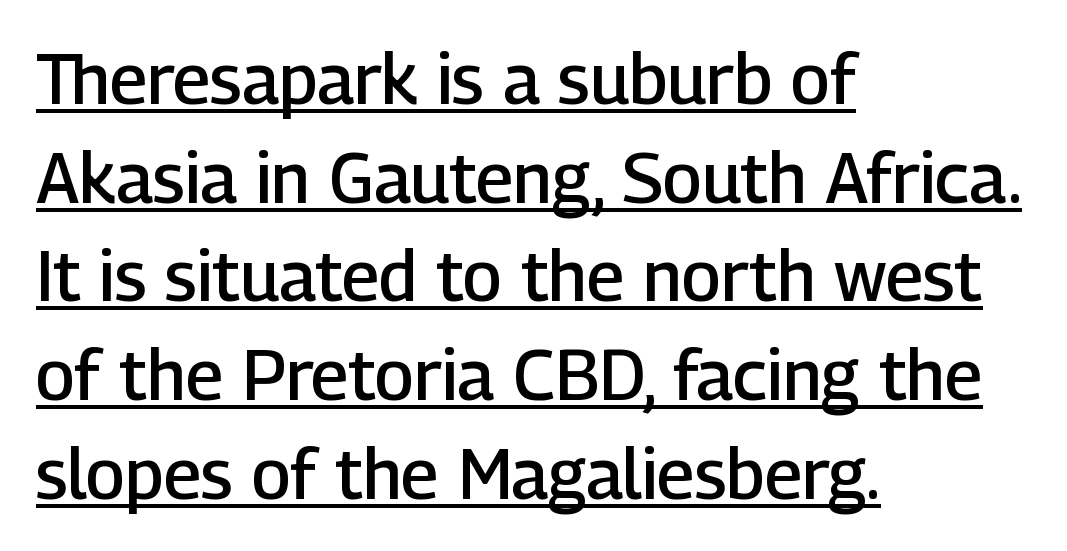
{"serif": "no", "italic": "no", "bold": "semi", "weight": "semibold", "width": "normal", "stroke_contrast": "low", "x_height": "medium", "monospaced": "no", "underline": "yes", "align": "left", "line_spacing": "normal", "line_spacing_ratio": 1.41, "letter_spacing": "normal", "letter_spacing_em": 0.0, "glyph_px": 70}
